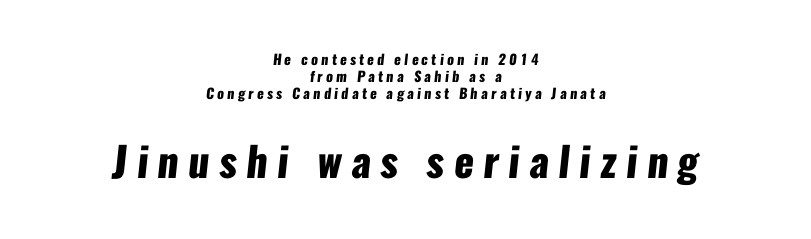
Q: Is the text bold? A: Yes.
Q: Is the typeface a serif or a sans-serif typeface? A: Sans-serif.
Q: Is the text underlined? A: No.
Q: How is the paragraph aligned? A: Centered.
Q: Is the spacing between letters normal or unusually wide? A: Unusually wide.
Q: Which block of text is set in a larger size, the first (top) or the second (bottom)? A: The second (bottom) one.
Q: Width (condensed, normal, or wide)? A: Condensed.
Q: Stroke contrast? A: Low.
Q: x-height? A: Medium.
Q: Monospaced? A: No.
